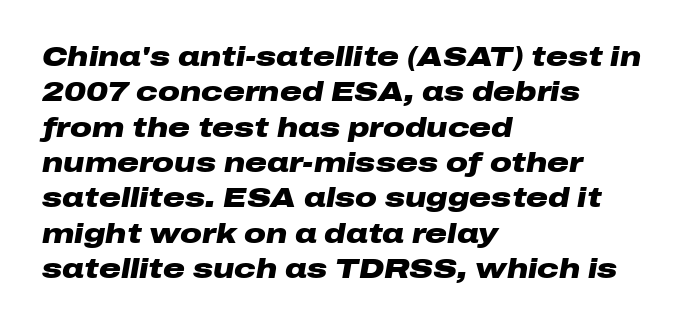
The typesetter chose a ragged-right arrangement here. The leading is moderate, giving the passage an even texture. Nobody touched the tracking dial on this one. Each glyph is drawn with heavy, bold strokes.
